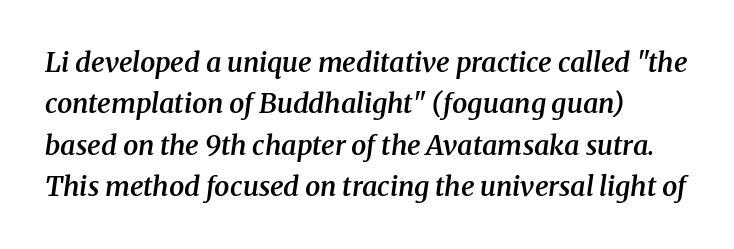
{"italic": "yes", "lean": "right", "slant_degrees": 8, "bold": "semi", "underline": "no", "align": "left", "line_spacing": "normal", "line_spacing_ratio": 1.53, "letter_spacing": "normal", "letter_spacing_em": 0.0, "glyph_px": 27}
